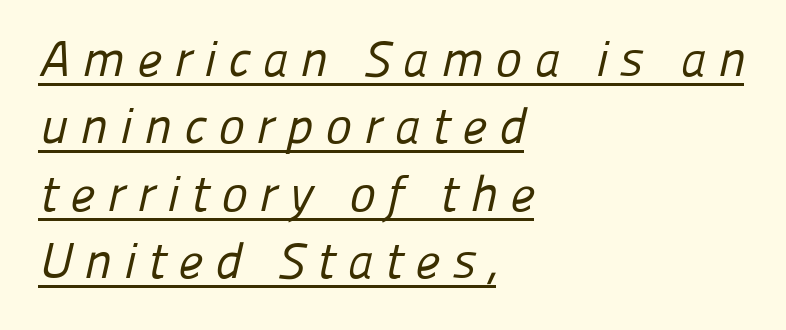
The typeface has the unassuming heft of standard copy or less. The passage shown is underscored from start to finish. Words appear elongated and porous because spacing is wide. Visually the block forms a straight wall on the left and a jagged coastline on the right. The leading is moderate, giving the passage an even texture. Look at the bottom of the vertical strokes: they stop flat, with no serifs.
